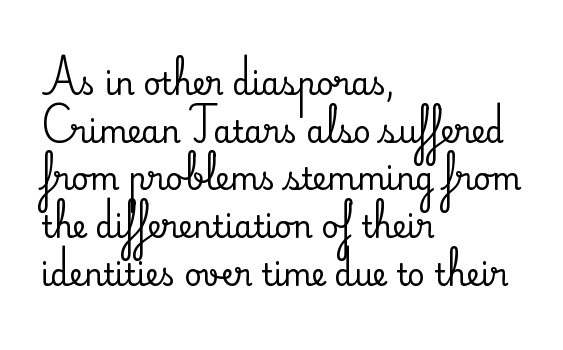
Q: Is the text italic (slanted)? A: No, it is upright.
Q: Is the typeface a serif or a sans-serif typeface? A: Serif.
Q: Is the text underlined? A: No.
Q: How is the paragraph aligned? A: Left-aligned.
Q: Is the spacing between letters normal or unusually wide? A: Normal.
Q: Is the spacing between lines tight, normal or loose? A: Normal.
Q: Width (condensed, normal, or wide)? A: Normal.
Q: Stroke contrast? A: Medium.
Q: x-height? A: Small.
Q: Monospaced? A: No.
